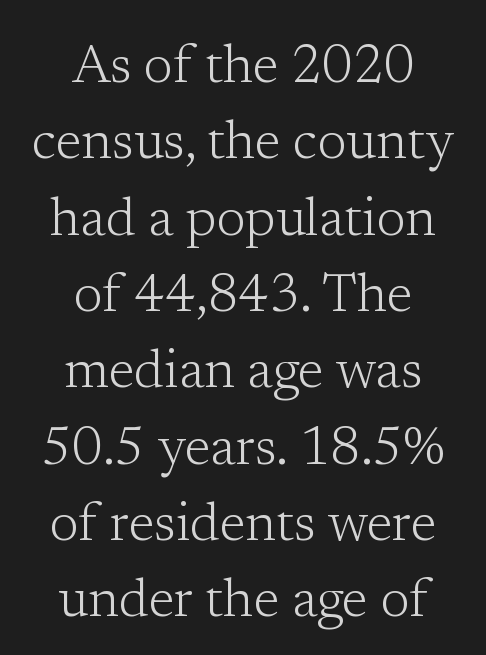
The image shows 53 px light serif type, upright; set centered, normal line spacing (1.44x), normal letter spacing, not underlined; low stroke contrast and a medium x-height.
